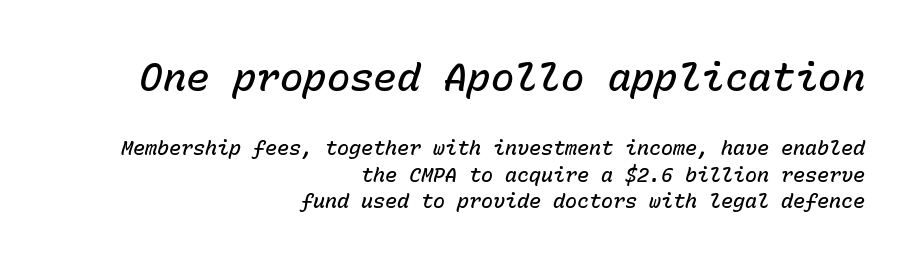
Q: Is the text bold? A: Semi-bold.
Q: Is the text italic (slanted)? A: Yes, it leans right by about 15 degrees.
Q: Is the text underlined? A: No.
Q: How is the paragraph aligned? A: Right-aligned.
Q: Is the spacing between letters normal or unusually wide? A: Normal.
Q: Is the spacing between lines tight, normal or loose? A: Normal.
Q: Which block of text is set in a larger size, the first (top) or the second (bottom)? A: The first (top) one.
Q: Width (condensed, normal, or wide)? A: Normal.
Q: Stroke contrast? A: Low.
Q: x-height? A: Medium.
Q: Monospaced? A: Yes.
